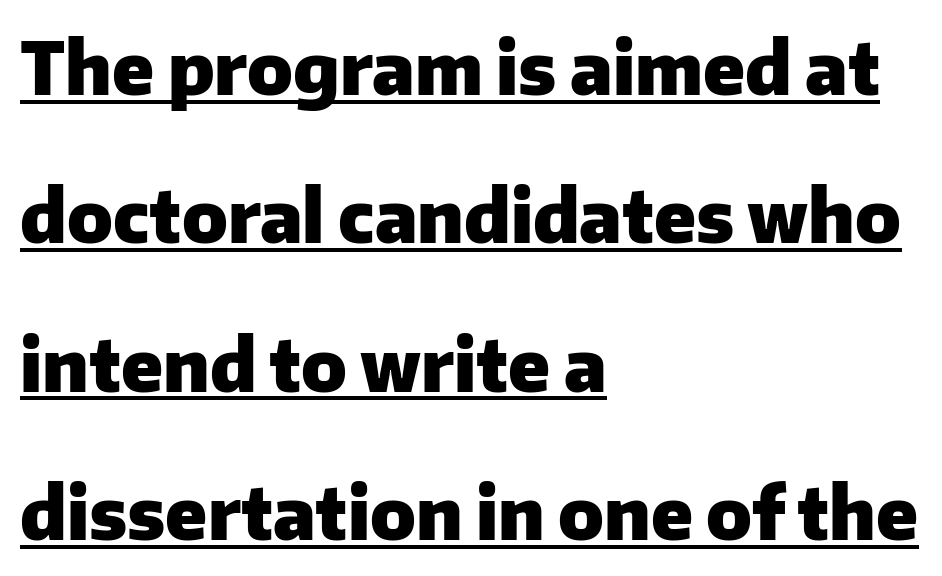
{"serif": "no", "italic": "no", "bold": "yes", "weight": "heavy", "width": "normal", "stroke_contrast": "low", "x_height": "medium", "monospaced": "no", "underline": "yes", "align": "left", "line_spacing": "loose", "line_spacing_ratio": 2.06, "letter_spacing": "normal", "letter_spacing_em": 0.0, "glyph_px": 72}
